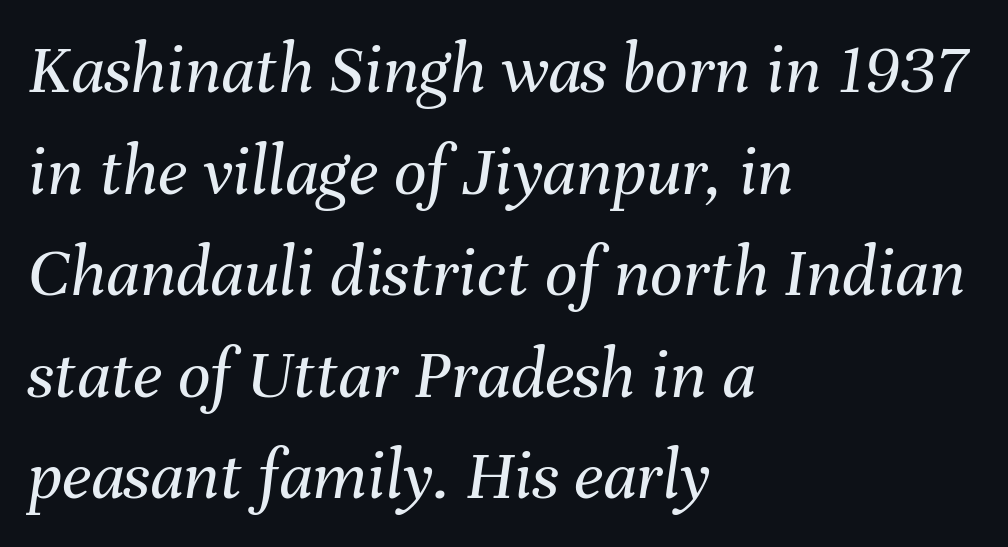
Q: Is the text bold? A: No.
Q: Is the text italic (slanted)? A: Yes, it leans right by about 8 degrees.
Q: Is the text underlined? A: No.
Q: How is the paragraph aligned? A: Left-aligned.
Q: Is the spacing between letters normal or unusually wide? A: Normal.
Q: Is the spacing between lines tight, normal or loose? A: Normal.
Q: Width (condensed, normal, or wide)? A: Normal.
Q: Stroke contrast? A: Medium.
Q: x-height? A: Medium.
Q: Monospaced? A: No.
